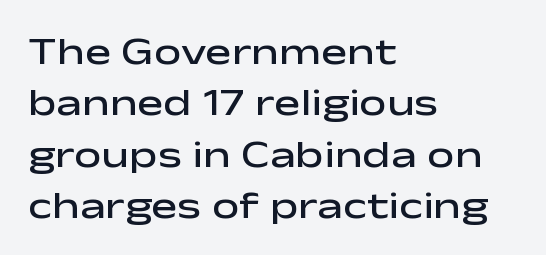
Is this a fixed-width face? No — the glyphs have proportional, varying widths. Letterform terminals end flat and unadorned throughout the passage. Does extra space separate the letters? No, they use regular spacing. Semibold letterforms, between regular and bold.
